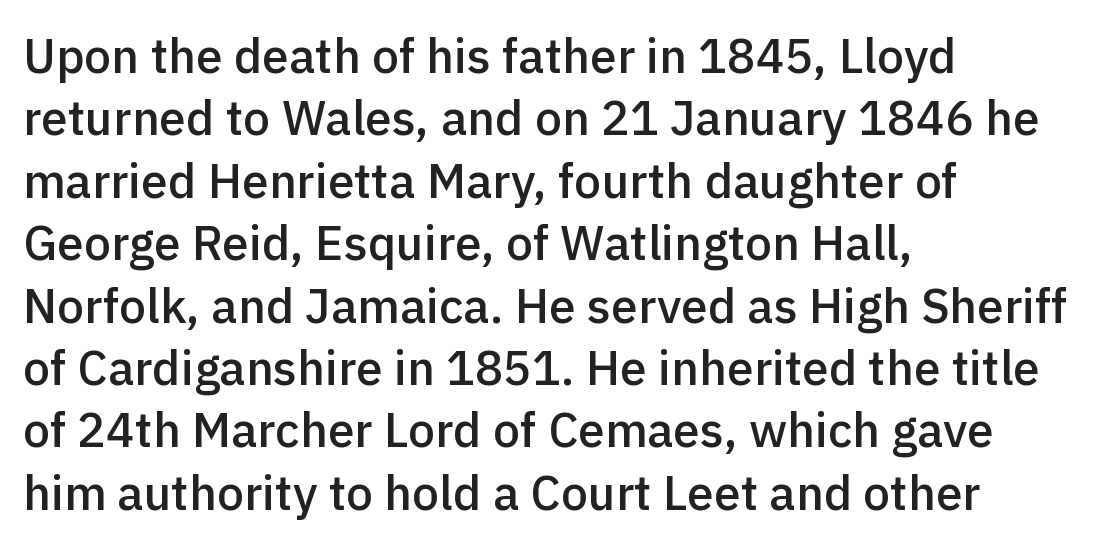
The image shows 48 px semibold sans-serif type, upright; set left-aligned, normal line spacing (1.3x), normal letter spacing, not underlined; a medium x-height.
